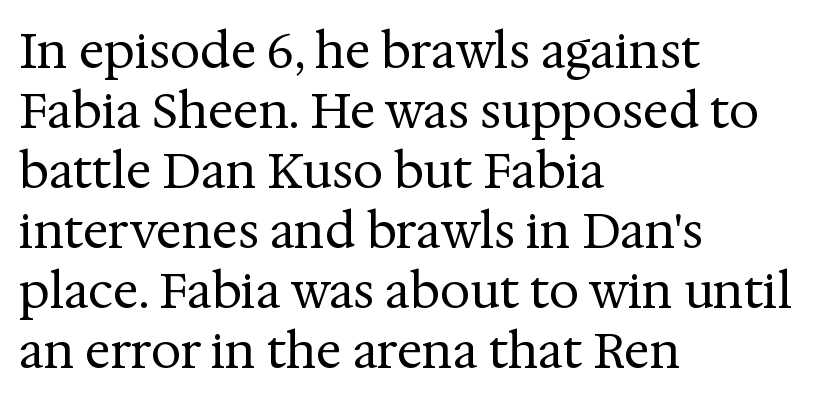
{"serif": "yes", "italic": "no", "bold": "no", "weight": "regular", "width": "normal", "stroke_contrast": "medium", "x_height": "medium", "monospaced": "no", "underline": "no", "align": "left", "line_spacing": "normal", "line_spacing_ratio": 1.25, "letter_spacing": "normal", "letter_spacing_em": 0.0, "glyph_px": 48}
